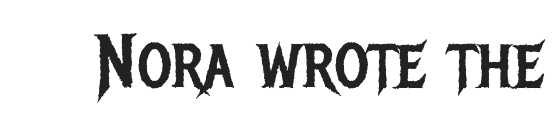
{"serif": "no", "italic": "no", "bold": "no", "weight": "regular", "width": "condensed", "stroke_contrast": "low", "x_height": "large", "monospaced": "no", "underline": "no", "letter_spacing": "normal", "letter_spacing_em": 0.0, "glyph_px": 75}
